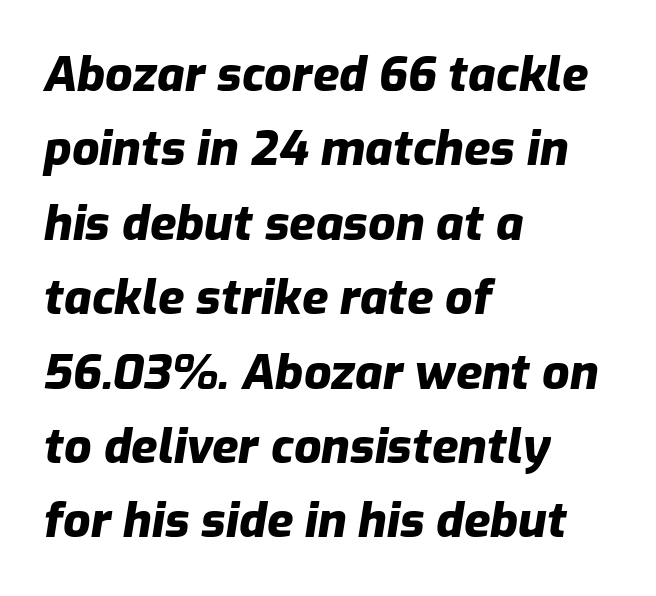
The lines in this sample share a left origin and differ only in where they stop. The face used here is proportionally spaced, like ordinary book or web type. The lettering tilts uniformly, giving the passage an italic look. Quick note: underline off. Honestly, the letter spacing is just normal — you wouldn't notice it. Every letter is thick-stroked: bold, no question.
